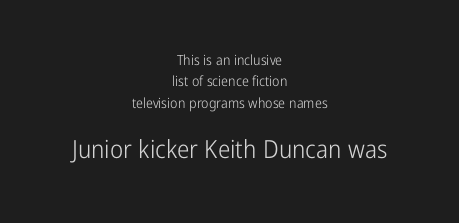
A normal amount of white space separates one row of letters from the next. The face used here appears at its bigger size in the lower chunk. The type sits square on the baseline with zero lean. The paragraph shown floats in the horizontal middle. Weight class: somewhere from thin through regular.
